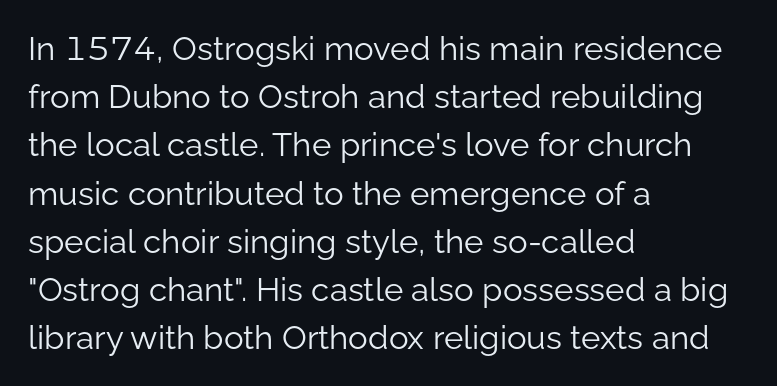
The image shows 33 px light sans-serif type, upright; set left-aligned, normal line spacing (1.46x), normal letter spacing, not underlined; low stroke contrast and a medium x-height.
